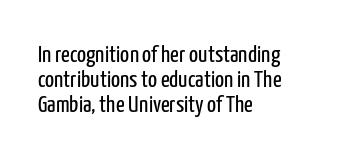
These lines keep a tight, regular rhythm from letter to letter. This is the regular roman posture of the typeface. Heaviness? Minimal to ordinary, like unemphasized prose. Vertical spacing — tight. Underline: absent. Casual observation: everything's shoved over to the left.
